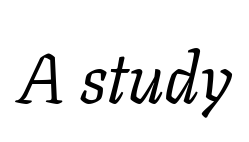
Default kerning and tracking; the words read as compact shapes. Weight: in the light-to-regular range. Here the designer chose a conventional face with non-uniform glyph widths. Anything drawn beneath the words? Only blank space. Little horizontal feet cap the strokes, marking this as serif type. Designer's note — italics engaged.
